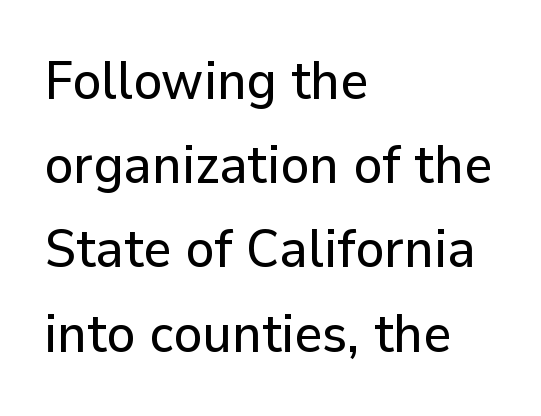
You could not count columns in this text — the font is proportionally spaced. Short note: letters normally spaced. This rendering features lettering with no underline. One-word summary of the alignment: left. Vertically, the passage feels balanced, rows spaced as you'd expect.
